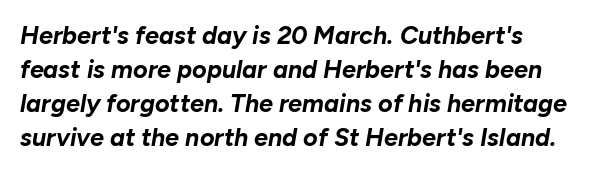
The image shows 25 px bold type, italic (leaning right); set normal line spacing (1.36x), normal letter spacing, not underlined.
